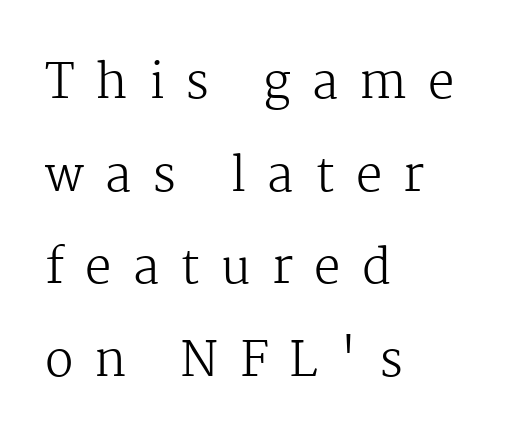
Q: Is the text bold? A: No.
Q: Is the text italic (slanted)? A: No, it is upright.
Q: Is the typeface a serif or a sans-serif typeface? A: Serif.
Q: Is the text underlined? A: No.
Q: How is the paragraph aligned? A: Left-aligned.
Q: Is the spacing between letters normal or unusually wide? A: Unusually wide.
Q: Is the spacing between lines tight, normal or loose? A: Loose.
Q: Width (condensed, normal, or wide)? A: Normal.
Q: Stroke contrast? A: Medium.
Q: x-height? A: Medium.
Q: Monospaced? A: No.
